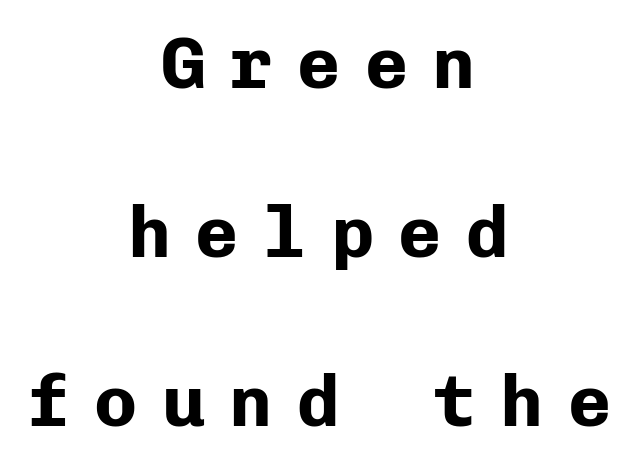
The image shows 72 px bold sans-serif type, upright, monospaced; set centered, loose line spacing (2.35x), unusually wide letter spacing (+0.34 em), not underlined; low stroke contrast and a medium x-height.
